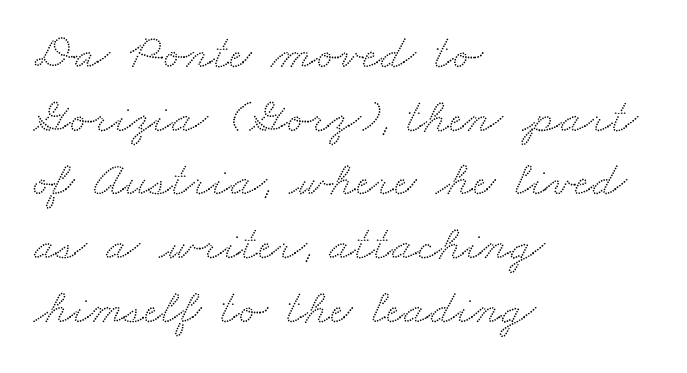
Q: Is the typeface a serif or a sans-serif typeface? A: Serif.
Q: Is the text underlined? A: No.
Q: How is the paragraph aligned? A: Left-aligned.
Q: Is the spacing between letters normal or unusually wide? A: Normal.
Q: Is the spacing between lines tight, normal or loose? A: Normal.
Q: Width (condensed, normal, or wide)? A: Wide.
Q: Stroke contrast? A: Medium.
Q: x-height? A: Small.
Q: Monospaced? A: No.
